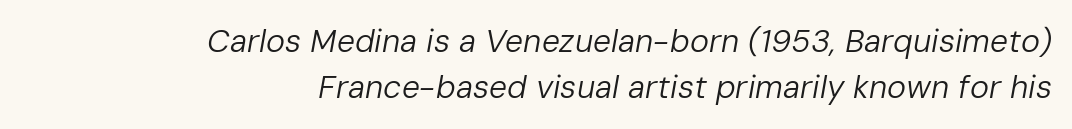
Slanted lettering throughout. The tracking reads as untouched default to a designer's eye. Heft: none added — not bold. Bare-footed words on every line.
